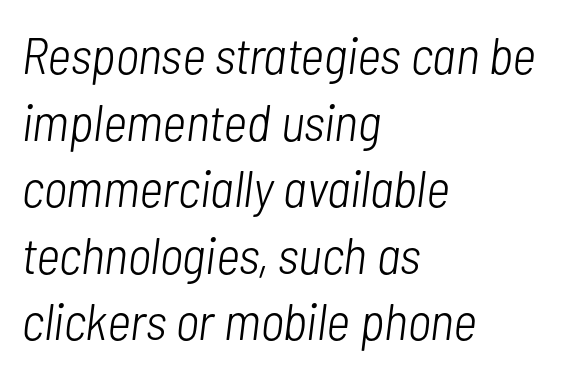
{"italic": "yes", "lean": "right", "slant_degrees": 7, "bold": "no", "weight": "light", "width": "condensed", "stroke_contrast": "low", "x_height": "medium", "monospaced": "no", "underline": "no", "align": "left", "line_spacing": "normal", "line_spacing_ratio": 1.28, "letter_spacing": "normal", "letter_spacing_em": 0.0, "glyph_px": 52}
